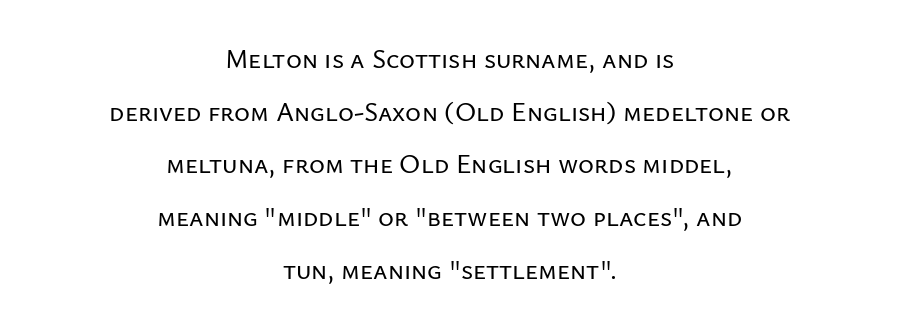
{"italic": "no", "underline": "no", "align": "center", "line_spacing": "loose", "line_spacing_ratio": 1.95, "letter_spacing": "normal", "letter_spacing_em": 0.0, "glyph_px": 27}
